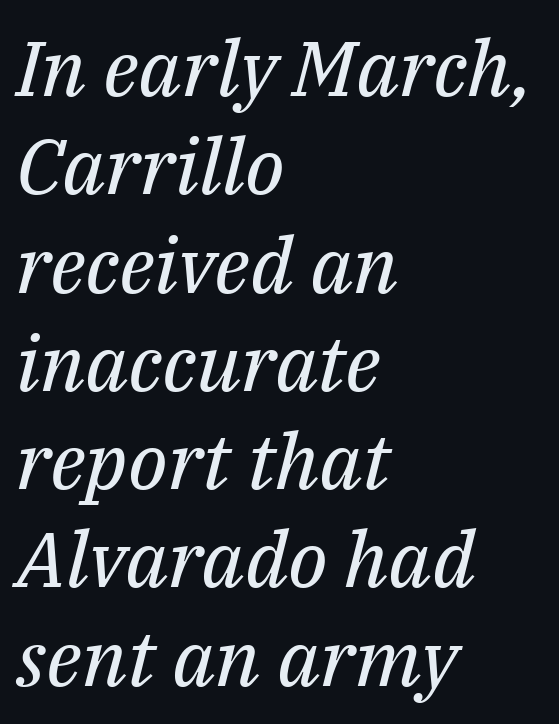
Q: Is the text bold? A: No.
Q: Is the text italic (slanted)? A: Yes, it leans right by about 14 degrees.
Q: Is the typeface a serif or a sans-serif typeface? A: Serif.
Q: Is the text underlined? A: No.
Q: How is the paragraph aligned? A: Left-aligned.
Q: Is the spacing between letters normal or unusually wide? A: Normal.
Q: Is the spacing between lines tight, normal or loose? A: Normal.
Q: Width (condensed, normal, or wide)? A: Normal.
Q: Stroke contrast? A: Medium.
Q: x-height? A: Medium.
Q: Monospaced? A: No.
